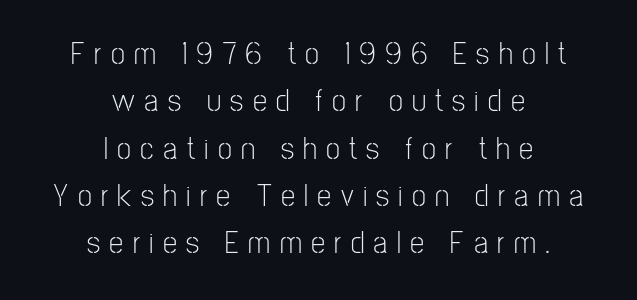
The image shows 32 px light, condensed sans-serif type, upright; set centered, normal line spacing (1.48x), unusually wide letter spacing (+0.29 em), not underlined; low stroke contrast and a medium x-height.
